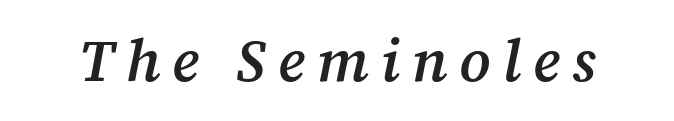
{"serif": "yes", "italic": "yes", "lean": "right", "slant_degrees": 12, "bold": "semi", "weight": "semibold", "width": "normal", "stroke_contrast": "medium", "x_height": "medium", "monospaced": "no", "underline": "no", "letter_spacing": "wide", "letter_spacing_em": 0.2, "glyph_px": 59}
